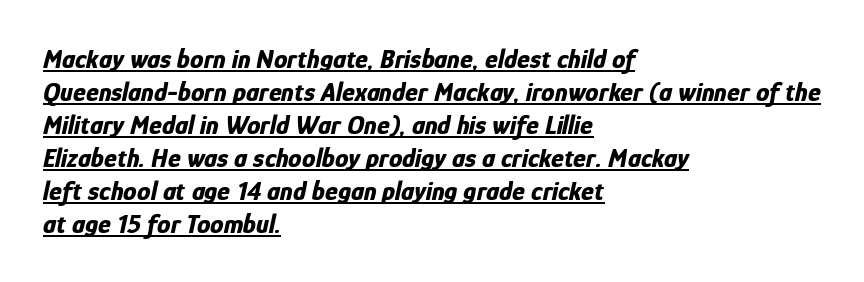
The image shows 27 px bold type, italic (leaning right); set left-aligned, line spacing 1.22x, normal letter spacing, underlined.
